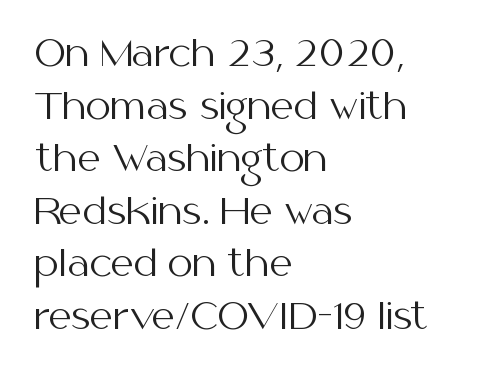
Words float on clear page, feet unadorned. This is roman type, the default non-slanted kind. The passage shown is typeset with a sans-serif family. The typesetter chose a ragged-right arrangement here. Each letter keeps its own natural width here, so spacing adapts to shape.
